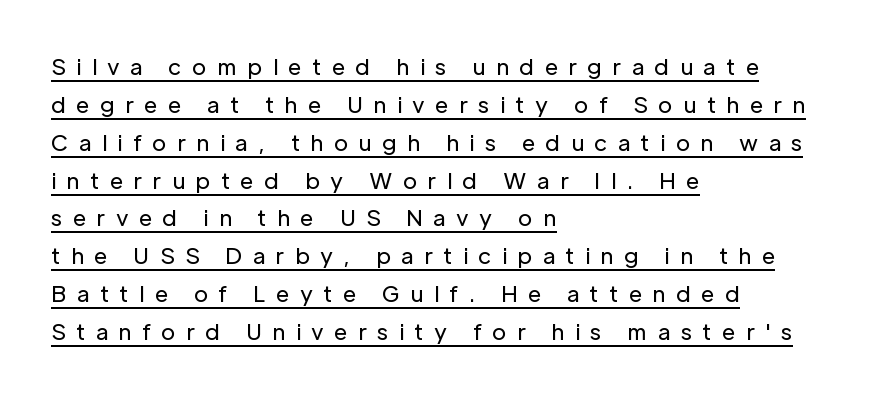
The image shows 22 px text type, upright; set left-aligned, line spacing 1.72x, unusually wide letter spacing (+0.47 em), underlined.
